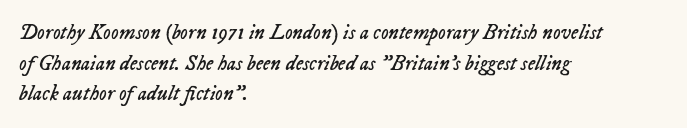
The image shows 21 px text type, italic (leaning right); set left-aligned, normal line spacing (1.46x), normal letter spacing, not underlined.
